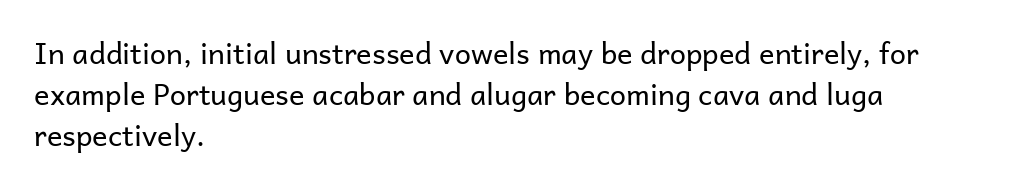
The image shows 29 px regular-weight sans-serif type, upright; set left-aligned, normal line spacing (1.41x), normal letter spacing, not underlined; low stroke contrast and a medium x-height.
